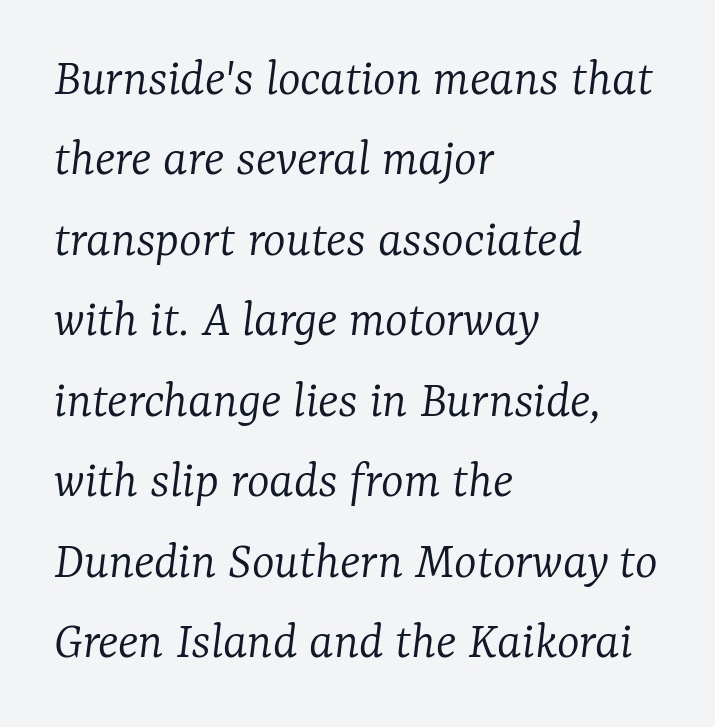
Short note: letters normally spaced. Successive baselines arrive at the customary interval. Spacing verdict: proportional, widths tailored to each character. I'd call this a serif setting — the letters wear small feet. Only glyphs here, with clear space below each row.
